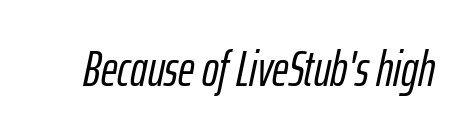
The image shows 50 px condensed type, italic (leaning right); set normal letter spacing, not underlined; low stroke contrast and a medium x-height.
